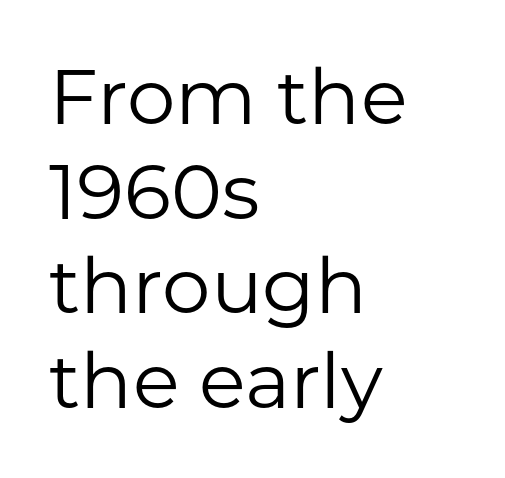
Caption: standard tracking, unaltered. Do the letters lean? They stand straight. The face used here is proportionally spaced, like ordinary book or web type. This reads as an unemphasized weight, regular at the heaviest. Font category for this specimen: sans-serif. Type without underlining.
